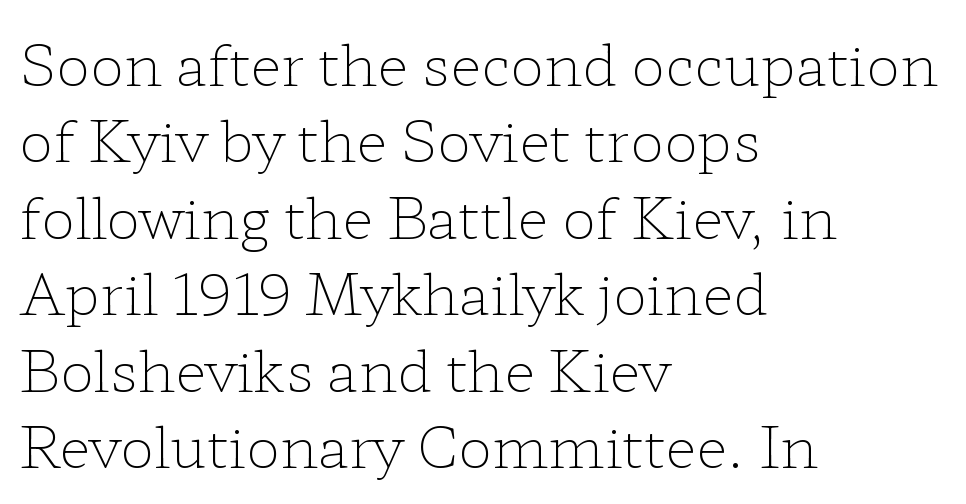
The image shows 57 px light, wide serif type, upright; set left-aligned, normal line spacing (1.34x), normal letter spacing, not underlined; low stroke contrast and a medium x-height.
